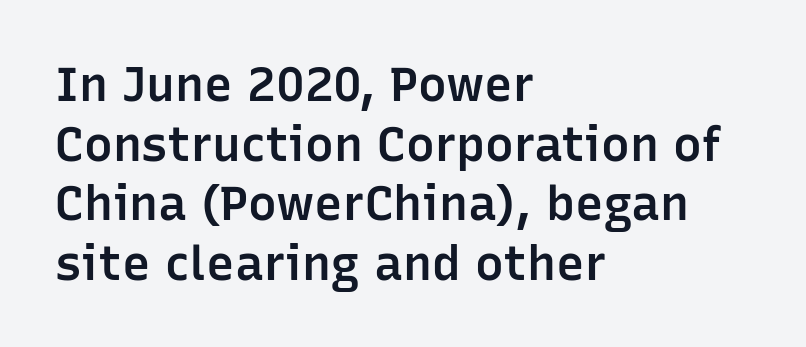
Q: Is the text bold? A: Semi-bold.
Q: Is the text italic (slanted)? A: No, it is upright.
Q: Is the typeface a serif or a sans-serif typeface? A: Sans-serif.
Q: Is the text underlined? A: No.
Q: How is the paragraph aligned? A: Left-aligned.
Q: Is the spacing between letters normal or unusually wide? A: Normal.
Q: Width (condensed, normal, or wide)? A: Normal.
Q: Stroke contrast? A: Low.
Q: x-height? A: Medium.
Q: Monospaced? A: No.
